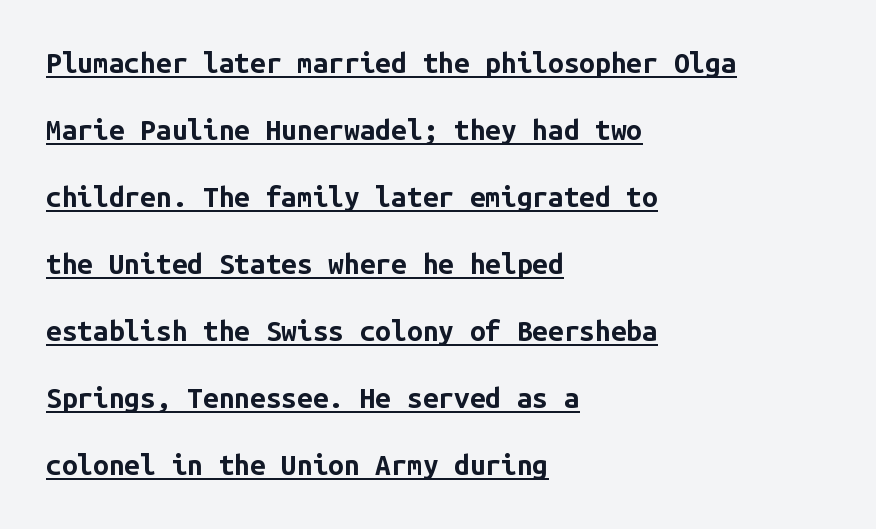
The image shows 28 px bold sans-serif type, upright, monospaced; set left-aligned, loose line spacing (2.39x), normal letter spacing, underlined; low stroke contrast and a medium x-height.
